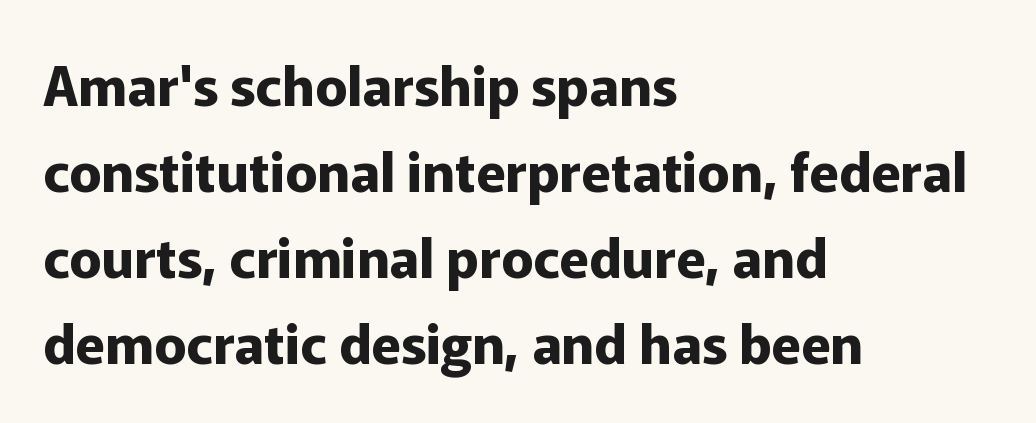
Q: Is the text bold? A: Yes.
Q: Is the text italic (slanted)? A: No, it is upright.
Q: Is the typeface a serif or a sans-serif typeface? A: Sans-serif.
Q: Is the text underlined? A: No.
Q: How is the paragraph aligned? A: Left-aligned.
Q: Is the spacing between letters normal or unusually wide? A: Normal.
Q: Is the spacing between lines tight, normal or loose? A: Normal.
Q: Width (condensed, normal, or wide)? A: Normal.
Q: Stroke contrast? A: Low.
Q: x-height? A: Medium.
Q: Monospaced? A: No.
